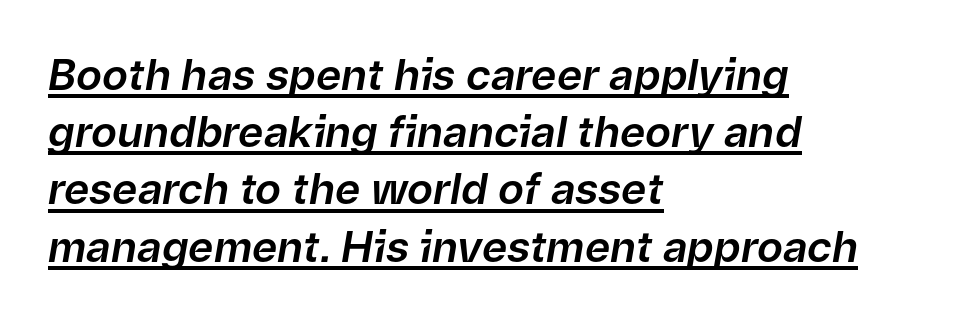
Visually the block forms a straight wall on the left and a jagged coastline on the right. This sample keeps an unexceptional amount of space between lines. Is this a fixed-width face? No — the glyphs have proportional, varying widths. There is no visible air inserted between adjacent glyphs.
